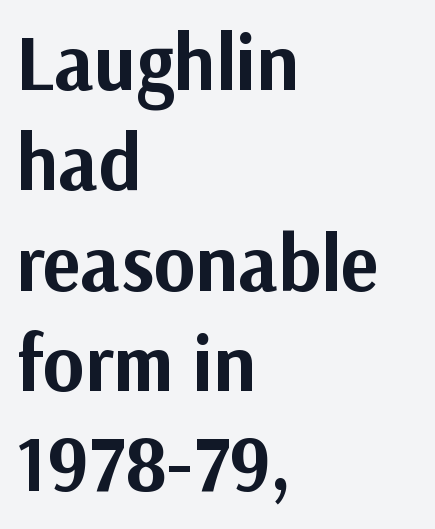
Character widths vary here, with narrow letters taking less room than wide ones. Every row of glyphs begins at an identical x-position on the left. Notice how thick the strokes are: this is what a full bold looks like. The lettering holds an erect, upright posture throughout. The passage shown is not underscored anywhere. A normal amount of white space separates one row of letters from the next.
